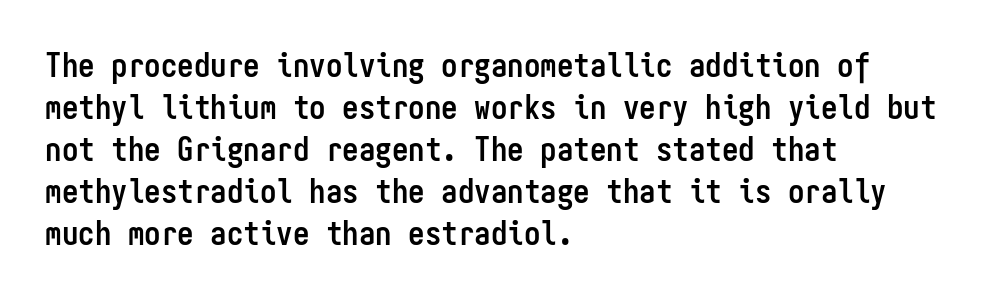
The image shows 33 px semibold, condensed sans-serif type, upright, monospaced; set left-aligned, normal line spacing (1.27x), normal letter spacing, not underlined; low stroke contrast and a medium x-height.
